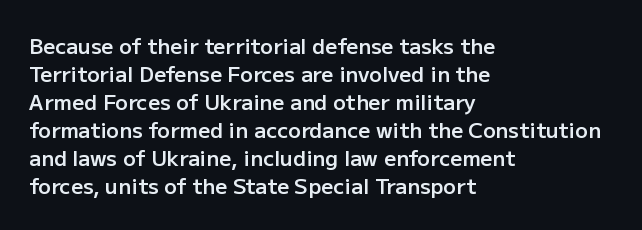
The image shows 21 px text type, upright; set left-aligned, normal line spacing (1.33x), normal letter spacing, not underlined.
